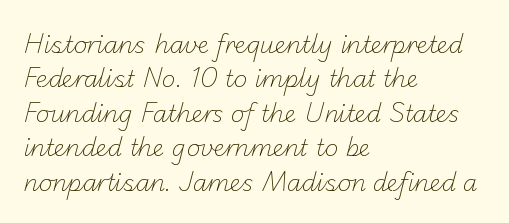
On a weight scale, this lands at 450 or below. Tracking here is standard; glyphs follow each other at the usual distance. Anything drawn beneath the words? Only blank space. Notice how the passage keeps a crisp vertical edge on the left only. The line-height multiplier appears to be the usual default.
